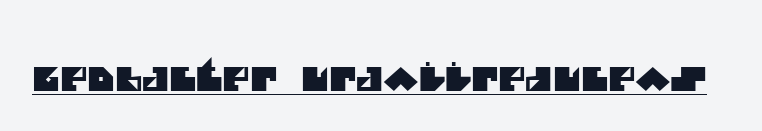
The image shows 33 px sans-serif type; set normal letter spacing, underlined; medium stroke contrast and a large x-height.
